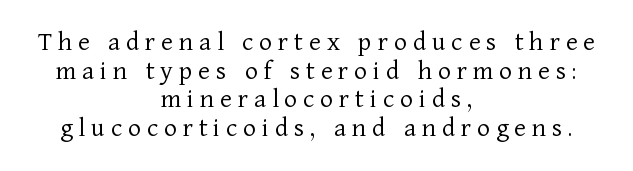
The image shows 28 px light serif type, upright; set centered, tight line spacing (1.02x), unusually wide letter spacing (+0.21 em), not underlined; low stroke contrast and a medium x-height.
